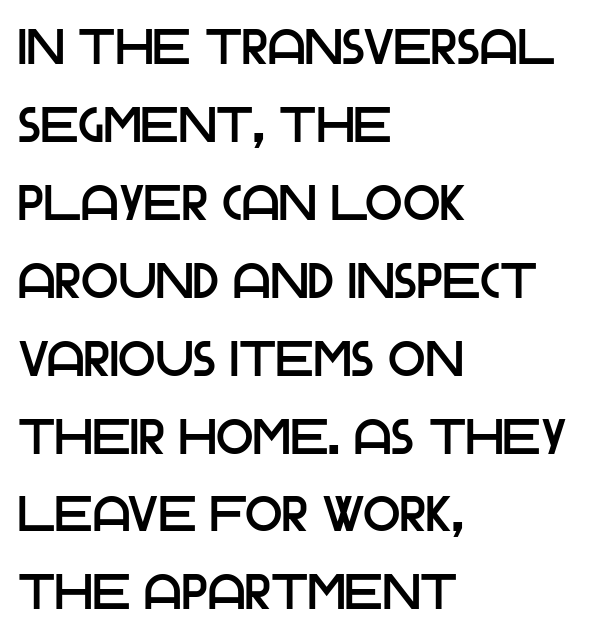
Q: Is the text italic (slanted)? A: No, it is upright.
Q: Is the typeface a serif or a sans-serif typeface? A: Sans-serif.
Q: Is the text underlined? A: No.
Q: How is the paragraph aligned? A: Left-aligned.
Q: Is the spacing between letters normal or unusually wide? A: Normal.
Q: Is the spacing between lines tight, normal or loose? A: Normal.
Q: Width (condensed, normal, or wide)? A: Normal.
Q: Stroke contrast? A: Low.
Q: x-height? A: Large.
Q: Monospaced? A: No.
